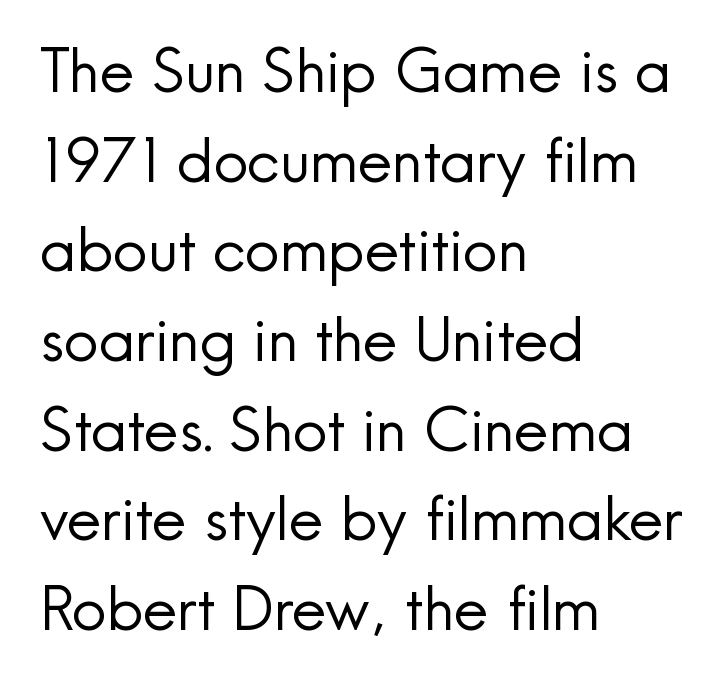
Q: Is the text bold? A: No.
Q: Is the text italic (slanted)? A: No, it is upright.
Q: Is the typeface a serif or a sans-serif typeface? A: Sans-serif.
Q: Is the text underlined? A: No.
Q: How is the paragraph aligned? A: Left-aligned.
Q: Is the spacing between letters normal or unusually wide? A: Normal.
Q: Is the spacing between lines tight, normal or loose? A: Normal.
Q: Width (condensed, normal, or wide)? A: Normal.
Q: x-height? A: Small.
Q: Monospaced? A: No.
